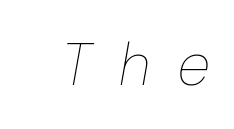
Is the letter spacing exaggerated? Yes — the characters are pushed far apart. Compared with ordinary roman type, these characters are visibly tilted. Vertical stems look standard width or narrower in stroke. No word sits above an underline.
